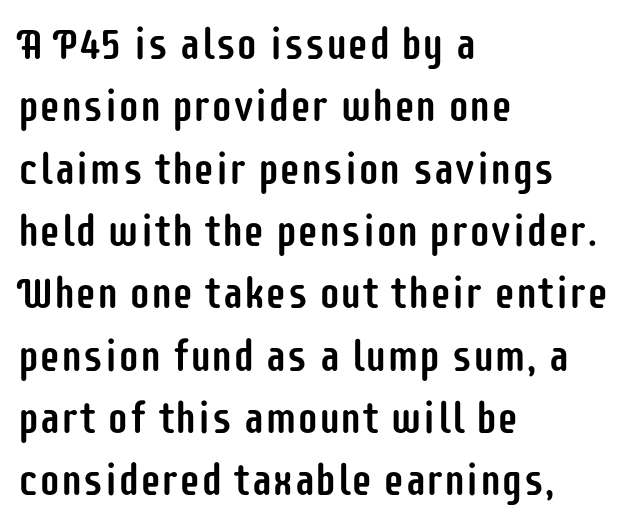
Is the letter spacing exaggerated? No — it looks like the ordinary default. Serif or sans? Sans — the stroke terminals are bare. Do the characters align in a grid? No, the font is proportional. Nobody drew a line under any word here. Casual observation: everything's shoved over to the left. Notice how descenders clear the ascenders below comfortably — that's standard leading.
